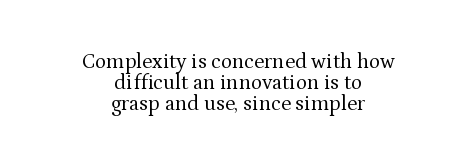
Whoever set this chose condensed vertical rhythm over breathing room. This is roman type, the default non-slanted kind. The passage shown is not bold in any degree. The passage shown has conventional tracking throughout. The specimen omits any rule beneath the text block's lines. Leftover space on each line is divided equally before and after the words.
